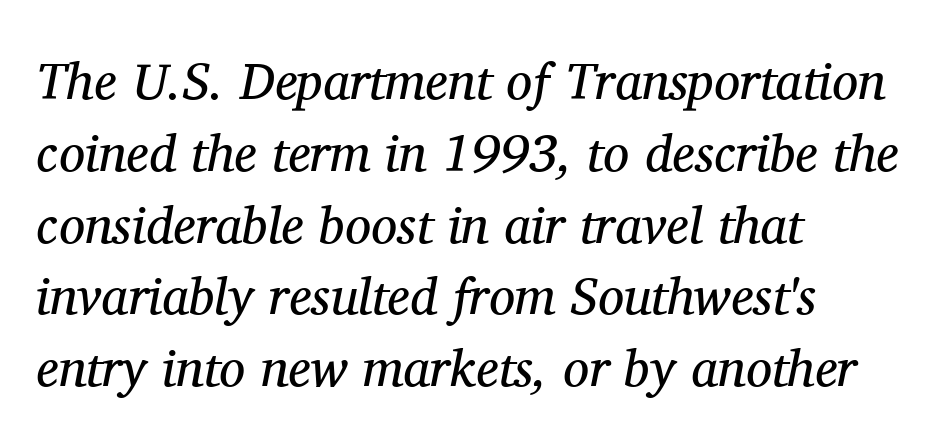
Is this a fixed-width face? No — the glyphs have proportional, varying widths. The text carries the slant typical of an italic or oblique font. Each letter's strokes conclude with small projecting serifs. A light-to-regular cut is what we see here. The gaps between neighbouring characters are ordinary and unremarkable. One glance says typical: line gaps are just what's usual.
